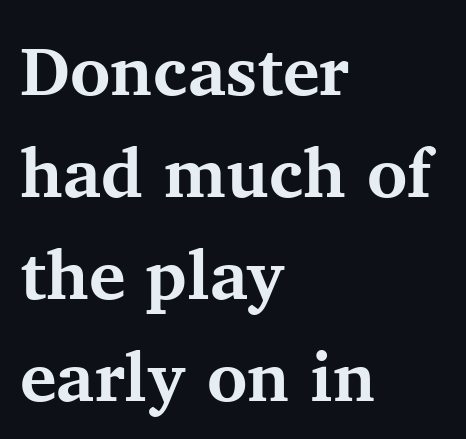
Q: Is the text bold? A: Yes.
Q: Is the text italic (slanted)? A: No, it is upright.
Q: Is the typeface a serif or a sans-serif typeface? A: Serif.
Q: Is the text underlined? A: No.
Q: How is the paragraph aligned? A: Left-aligned.
Q: Is the spacing between letters normal or unusually wide? A: Normal.
Q: Is the spacing between lines tight, normal or loose? A: Normal.
Q: Width (condensed, normal, or wide)? A: Normal.
Q: Stroke contrast? A: Medium.
Q: x-height? A: Medium.
Q: Monospaced? A: No.
